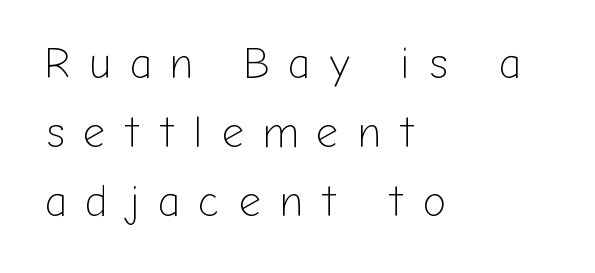
Q: Is the text bold? A: No.
Q: Is the text italic (slanted)? A: No, it is upright.
Q: Is the typeface a serif or a sans-serif typeface? A: Sans-serif.
Q: Is the text underlined? A: No.
Q: How is the paragraph aligned? A: Left-aligned.
Q: Is the spacing between letters normal or unusually wide? A: Unusually wide.
Q: Is the spacing between lines tight, normal or loose? A: Normal.
Q: Width (condensed, normal, or wide)? A: Normal.
Q: Stroke contrast? A: Low.
Q: x-height? A: Medium.
Q: Monospaced? A: No.
